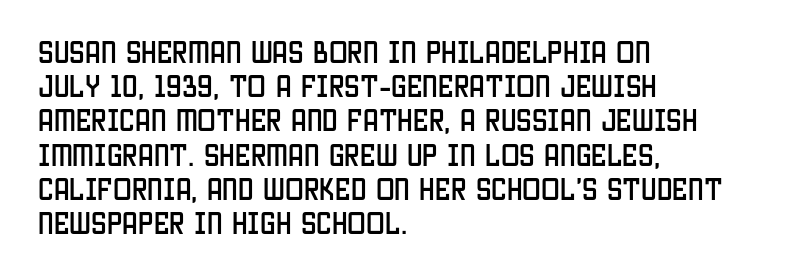
{"italic": "no", "underline": "no", "align": "left", "line_spacing": "normal", "line_spacing_ratio": 1.37, "letter_spacing": "normal", "letter_spacing_em": 0.0, "glyph_px": 25}
